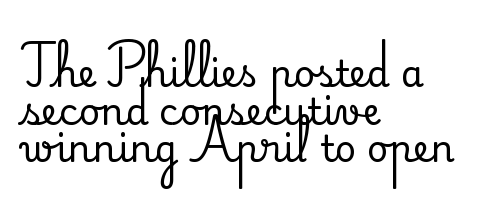
Tightly led — the rows are bunched. Leftover space on each line is placed entirely after the last word. Beneath every word, the page is bare. Characters remain perfectly vertical along every line.
